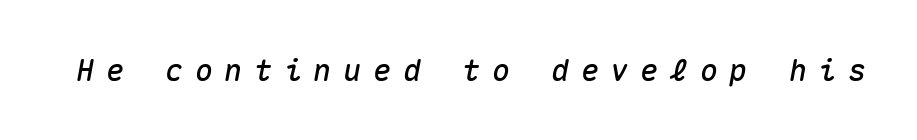
The image shows 30 px text type, italic (leaning right), monospaced; set unusually wide letter spacing (+0.39 em), not underlined; medium stroke contrast and a medium x-height.
